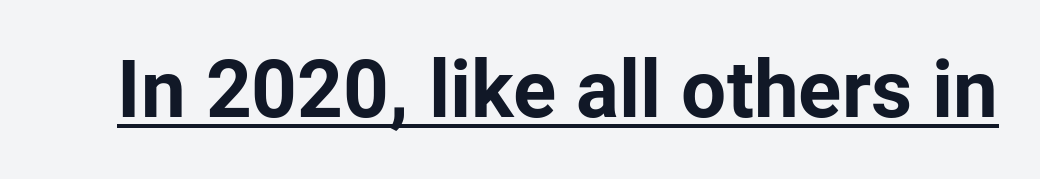
Has an underline been added? It has. The typography opts for an upright posture over an oblique one. Unlike a traditional serif, this face leaves its strokes unadorned. Note the varied advance widths — an 'i' is clearly narrower than an 'm'.
